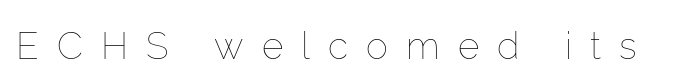
{"italic": "no", "bold": "no", "weight": "thin", "width": "normal", "stroke_contrast": "low", "x_height": "medium", "monospaced": "no", "underline": "no", "letter_spacing": "wide", "letter_spacing_em": 0.49, "glyph_px": 37}
